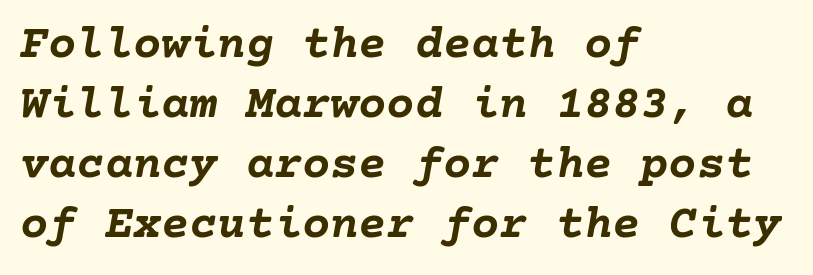
{"italic": "yes", "lean": "right", "slant_degrees": 10, "bold": "yes", "weight": "semibold", "width": "normal", "stroke_contrast": "low", "x_height": "medium", "underline": "no", "align": "left", "line_spacing": "normal", "line_spacing_ratio": 1.28, "letter_spacing": "normal", "letter_spacing_em": 0.0, "glyph_px": 47}
